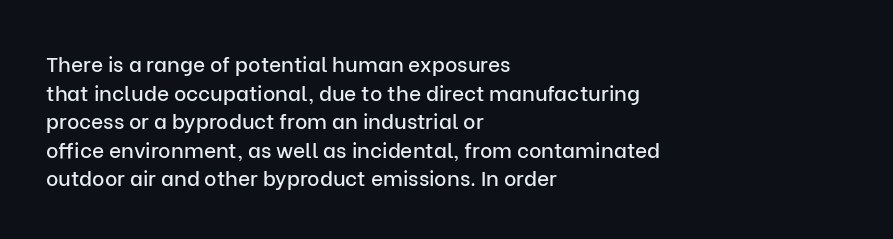
Q: Is the text italic (slanted)? A: No, it is upright.
Q: Is the text underlined? A: No.
Q: How is the paragraph aligned? A: Left-aligned.
Q: Is the spacing between letters normal or unusually wide? A: Normal.
Q: Is the spacing between lines tight, normal or loose? A: Normal.
